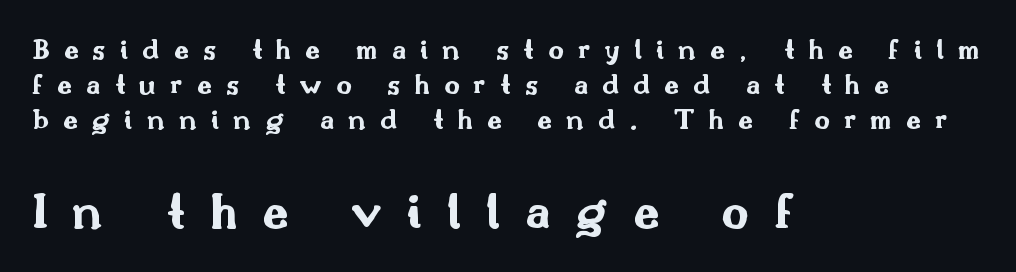
{"serif": "no", "italic": "no", "bold": "yes", "weight": "bold", "width": "wide", "stroke_contrast": "medium", "x_height": "small", "monospaced": "no", "underline": "no", "align": "left", "line_spacing_ratio": 1.17, "letter_spacing": "wide", "letter_spacing_em": 0.47, "larger_block": "second", "size_ratio": 1.77, "glyph_px": 53}
